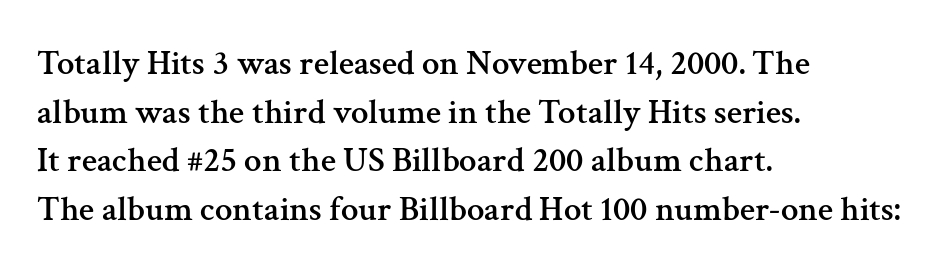
Q: Is the text italic (slanted)? A: No, it is upright.
Q: Is the typeface a serif or a sans-serif typeface? A: Serif.
Q: Is the text underlined? A: No.
Q: How is the paragraph aligned? A: Left-aligned.
Q: Is the spacing between letters normal or unusually wide? A: Normal.
Q: Is the spacing between lines tight, normal or loose? A: Normal.
Q: Width (condensed, normal, or wide)? A: Normal.
Q: Stroke contrast? A: Medium.
Q: x-height? A: Medium.
Q: Monospaced? A: No.
